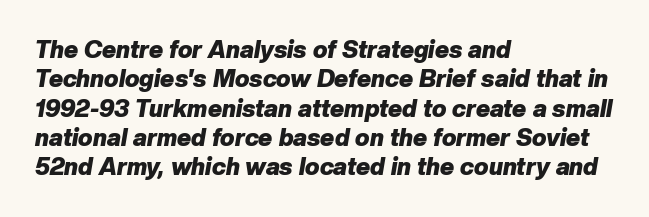
{"italic": "yes", "lean": "right", "slant_degrees": 10, "bold": "yes", "underline": "no", "align": "left", "line_spacing_ratio": 1.22, "letter_spacing": "normal", "letter_spacing_em": 0.0, "glyph_px": 24}
